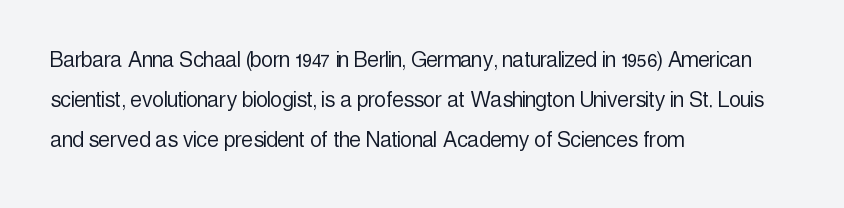
The image shows 26 px text type, upright; set left-aligned, normal line spacing (1.54x), normal letter spacing, not underlined.
